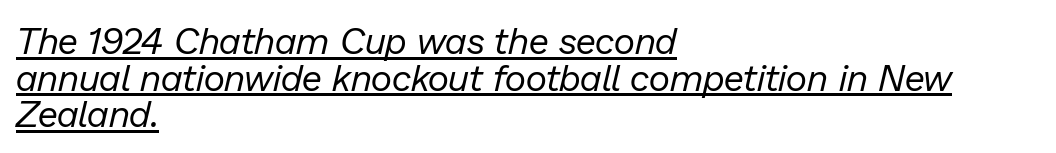
The image shows 37 px regular-weight type, italic (leaning right); set left-aligned, tight line spacing (0.99x), normal letter spacing, underlined; low stroke contrast and a medium x-height.
